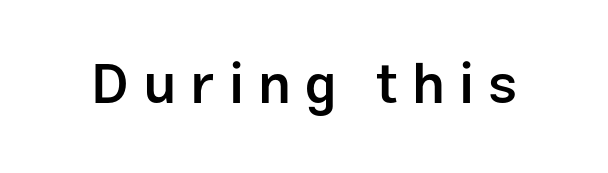
Q: Is the text bold? A: Semi-bold.
Q: Is the text italic (slanted)? A: No, it is upright.
Q: Is the typeface a serif or a sans-serif typeface? A: Sans-serif.
Q: Is the text underlined? A: No.
Q: Is the spacing between letters normal or unusually wide? A: Unusually wide.
Q: Width (condensed, normal, or wide)? A: Normal.
Q: Stroke contrast? A: Low.
Q: x-height? A: Medium.
Q: Monospaced? A: No.
